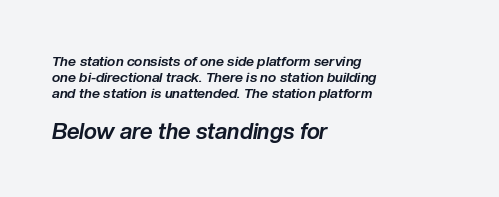
Q: Is the text bold? A: Yes.
Q: Is the text italic (slanted)? A: Yes, it leans right by about 10 degrees.
Q: Is the text underlined? A: No.
Q: How is the paragraph aligned? A: Left-aligned.
Q: Is the spacing between letters normal or unusually wide? A: Normal.
Q: Is the spacing between lines tight, normal or loose? A: Tight.
Q: Which block of text is set in a larger size, the first (top) or the second (bottom)? A: The second (bottom) one.
